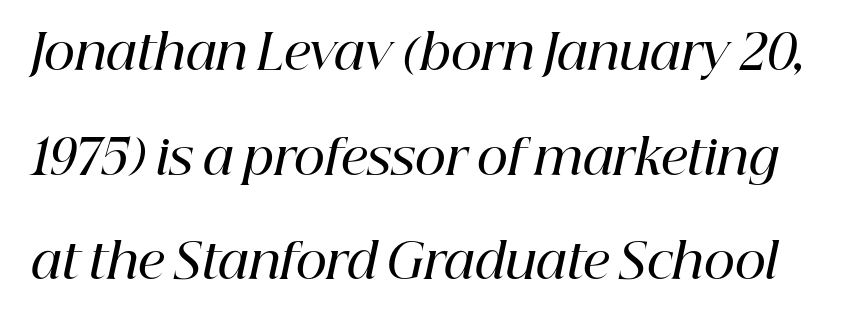
{"serif": "yes", "italic": "yes", "lean": "right", "slant_degrees": 12, "bold": "semi", "weight": "semibold", "width": "normal", "stroke_contrast": "high", "x_height": "medium", "monospaced": "no", "underline": "no", "line_spacing": "loose", "line_spacing_ratio": 2.18, "letter_spacing": "normal", "letter_spacing_em": 0.0, "glyph_px": 48}
